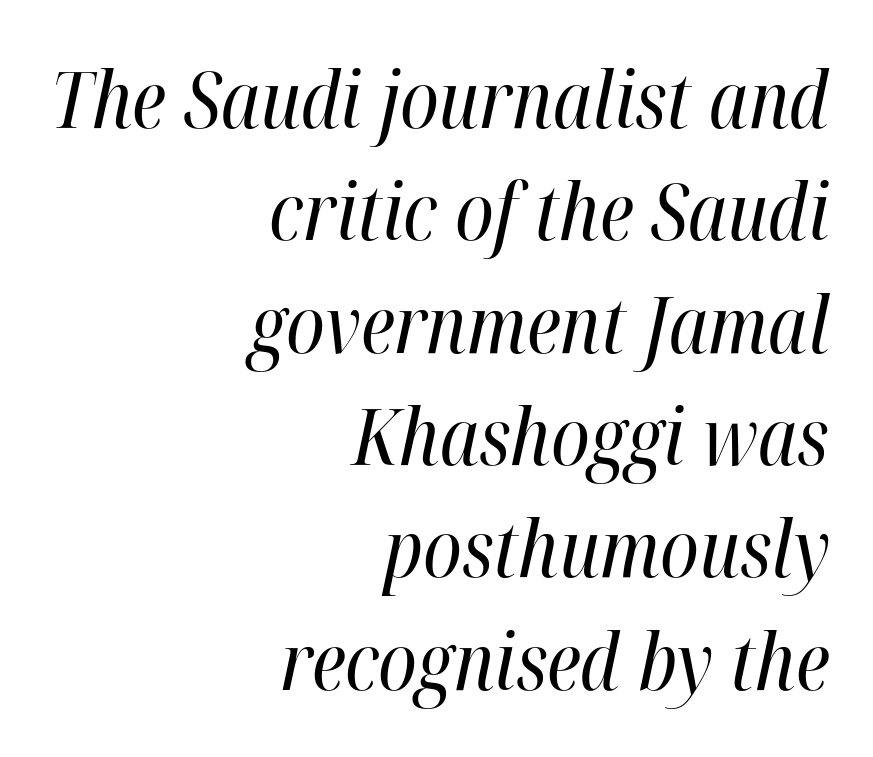
{"italic": "yes", "lean": "right", "slant_degrees": 12, "bold": "no", "weight": "regular", "width": "condensed", "stroke_contrast": "high", "x_height": "medium", "monospaced": "no", "underline": "no", "align": "right", "line_spacing": "normal", "line_spacing_ratio": 1.44, "letter_spacing": "normal", "letter_spacing_em": 0.0, "glyph_px": 78}
